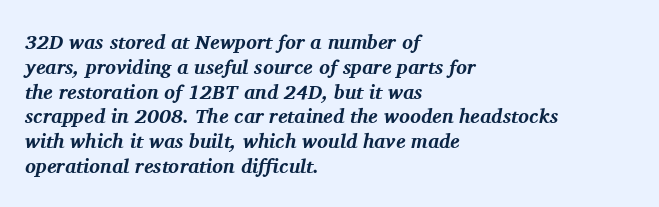
{"italic": "yes", "lean": "right", "slant_degrees": 11, "bold": "yes", "underline": "no", "align": "left", "line_spacing_ratio": 1.24, "letter_spacing": "normal", "letter_spacing_em": 0.0, "glyph_px": 20}
